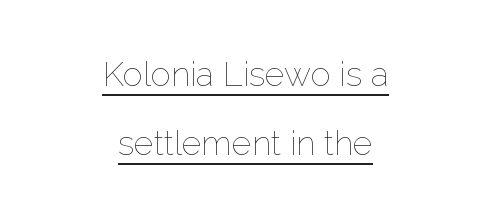
The image shows 34 px thin type, upright; set centered, loose line spacing (2.02x), normal letter spacing, underlined; low stroke contrast and a medium x-height.
